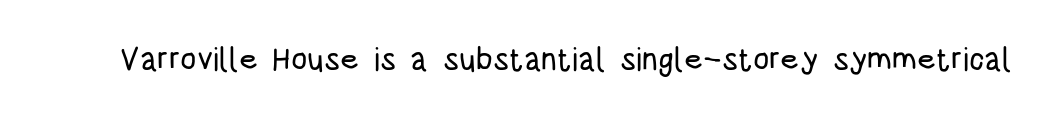
Q: Is the text italic (slanted)? A: No, it is upright.
Q: Is the typeface a serif or a sans-serif typeface? A: Sans-serif.
Q: Is the text underlined? A: No.
Q: Is the spacing between letters normal or unusually wide? A: Normal.
Q: Width (condensed, normal, or wide)? A: Condensed.
Q: Stroke contrast? A: Low.
Q: x-height? A: Large.
Q: Monospaced? A: No.
